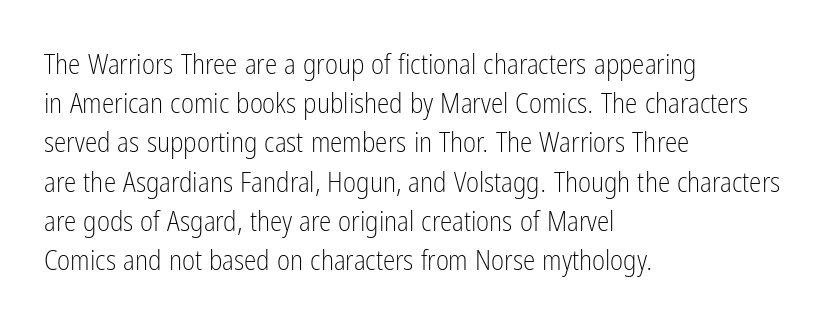
Q: Is the text bold? A: No.
Q: Is the text italic (slanted)? A: No, it is upright.
Q: Is the typeface a serif or a sans-serif typeface? A: Sans-serif.
Q: Is the text underlined? A: No.
Q: How is the paragraph aligned? A: Left-aligned.
Q: Is the spacing between letters normal or unusually wide? A: Normal.
Q: Is the spacing between lines tight, normal or loose? A: Normal.
Q: Width (condensed, normal, or wide)? A: Condensed.
Q: Stroke contrast? A: Low.
Q: x-height? A: Medium.
Q: Monospaced? A: No.
